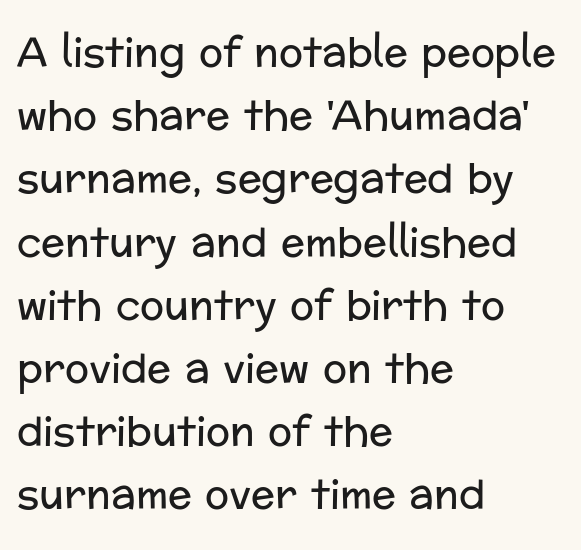
The letters advance in unequal steps, a hallmark of proportional type. Caption: multi-line text, flush left, ragged right. Posture: straight, roman, zero tilt. This block has exactly the height ordinary leading produces. Look at the bottom of the vertical strokes: they stop flat, with no serifs. A bare baseline throughout the passage.
